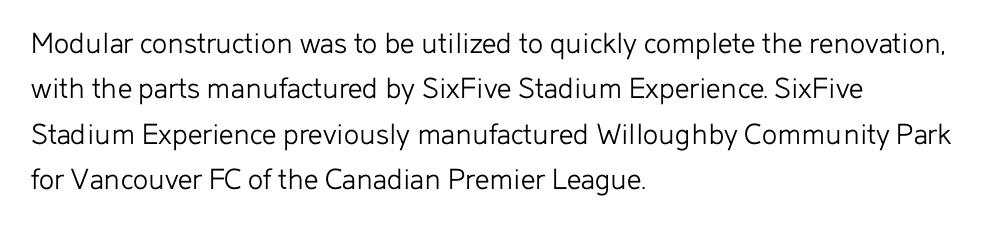
{"serif": "no", "italic": "no", "bold": "no", "weight": "light", "width": "normal", "stroke_contrast": "low", "x_height": "medium", "monospaced": "no", "underline": "no", "align": "left", "line_spacing": "normal", "line_spacing_ratio": 1.42, "letter_spacing": "normal", "letter_spacing_em": 0.0, "glyph_px": 32}
